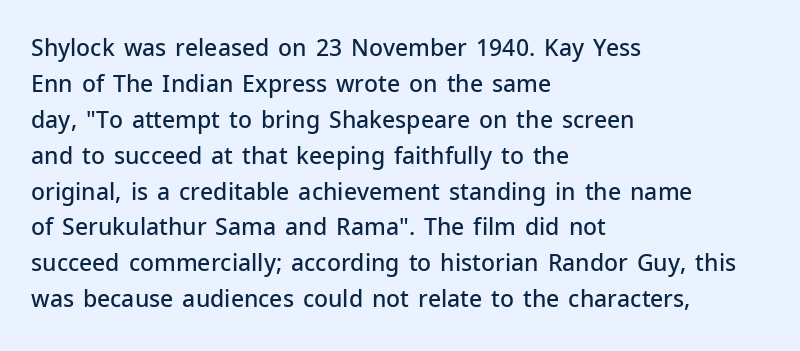
{"italic": "no", "bold": "semi", "underline": "no", "align": "left", "line_spacing": "normal", "line_spacing_ratio": 1.56, "letter_spacing": "normal", "letter_spacing_em": 0.0, "glyph_px": 23}
